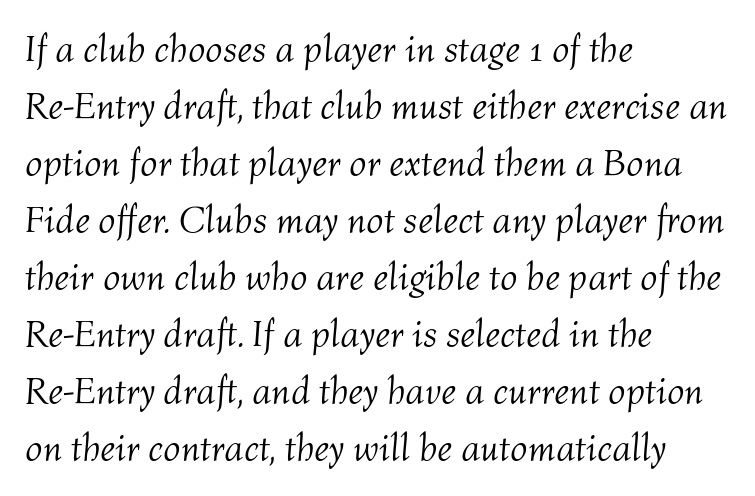
Q: Is the text bold? A: No.
Q: Is the text italic (slanted)? A: Yes, it leans right by about 4 degrees.
Q: Is the text underlined? A: No.
Q: How is the paragraph aligned? A: Left-aligned.
Q: Is the spacing between letters normal or unusually wide? A: Normal.
Q: Is the spacing between lines tight, normal or loose? A: Normal.
Q: Width (condensed, normal, or wide)? A: Normal.
Q: Stroke contrast? A: Medium.
Q: x-height? A: Medium.
Q: Monospaced? A: No.
